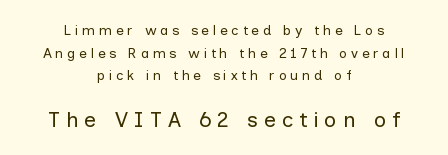
Layout note: lines centered. Honestly, the row spacing looks completely unremarkable. Posture: straight, roman, zero tilt. Anything drawn beneath the words? Only blank space. The font sits on the lighter half of the weight spectrum, regular included.
